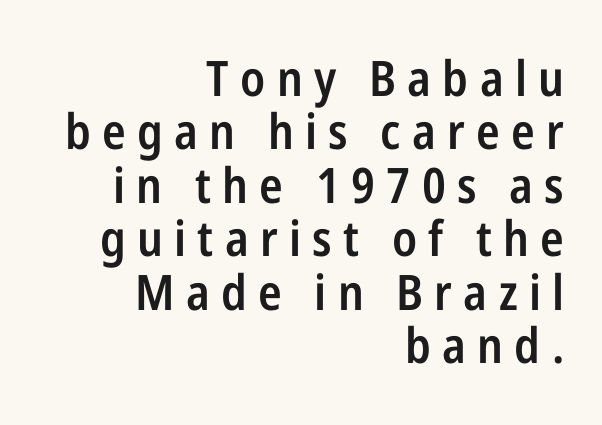
Compared with typical paragraphs, the rows here are closer together. These lines carry some extra weight — a demibold, not a full bold. A student would call this right alignment; a typographer would say flush right, rag left. This sample uses expanded letter spacing, leaving extra air between glyphs. Glance below the letters and you will spot only blank space.
